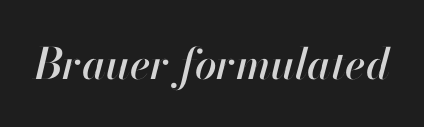
The image shows 43 px text type, italic (leaning right); set normal letter spacing, not underlined; high stroke contrast and a small x-height.
